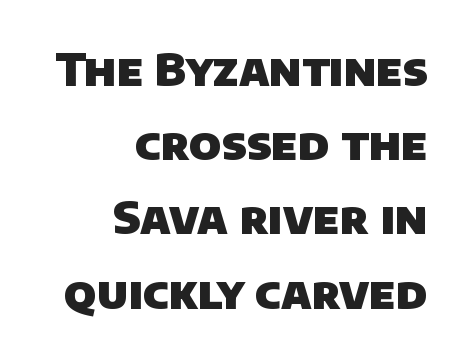
The image shows 45 px heavy sans-serif type; set right-aligned, normal line spacing (1.65x), normal letter spacing, not underlined; low stroke contrast and a large x-height.
